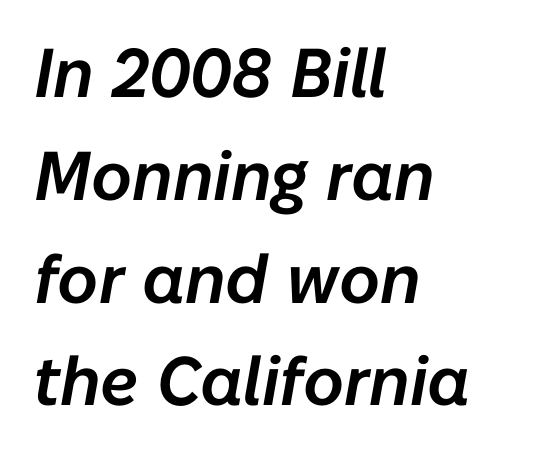
{"italic": "yes", "lean": "right", "slant_degrees": 10, "width": "normal", "stroke_contrast": "low", "x_height": "medium", "monospaced": "no", "underline": "no", "align": "left", "line_spacing": "normal", "line_spacing_ratio": 1.49, "letter_spacing": "normal", "letter_spacing_em": 0.0, "glyph_px": 69}
